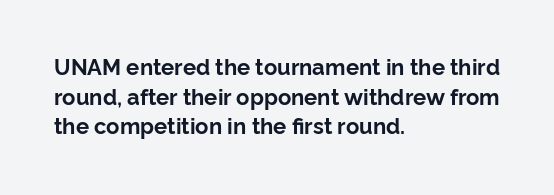
{"italic": "no", "bold": "yes", "underline": "no", "align": "left", "line_spacing": "normal", "line_spacing_ratio": 1.35, "letter_spacing": "normal", "letter_spacing_em": 0.0, "glyph_px": 22}
